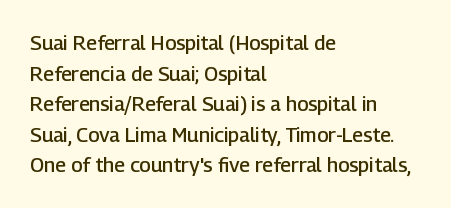
{"italic": "no", "bold": "semi", "underline": "no", "align": "left", "line_spacing": "normal", "line_spacing_ratio": 1.53, "letter_spacing": "normal", "letter_spacing_em": 0.0, "glyph_px": 20}
